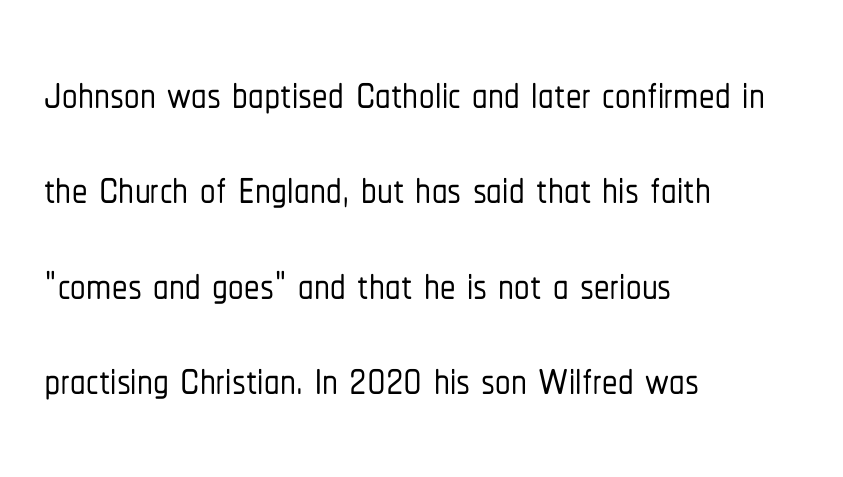
The image shows 62 px condensed sans-serif type, upright; set left-aligned, normal line spacing (1.54x), normal letter spacing, not underlined; low stroke contrast and a medium x-height.
